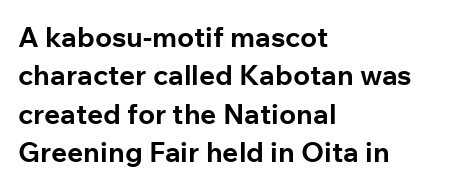
{"serif": "no", "italic": "no", "bold": "yes", "weight": "bold", "width": "normal", "stroke_contrast": "low", "x_height": "medium", "monospaced": "no", "underline": "no", "align": "left", "line_spacing": "normal", "line_spacing_ratio": 1.37, "letter_spacing": "normal", "letter_spacing_em": 0.0, "glyph_px": 28}
